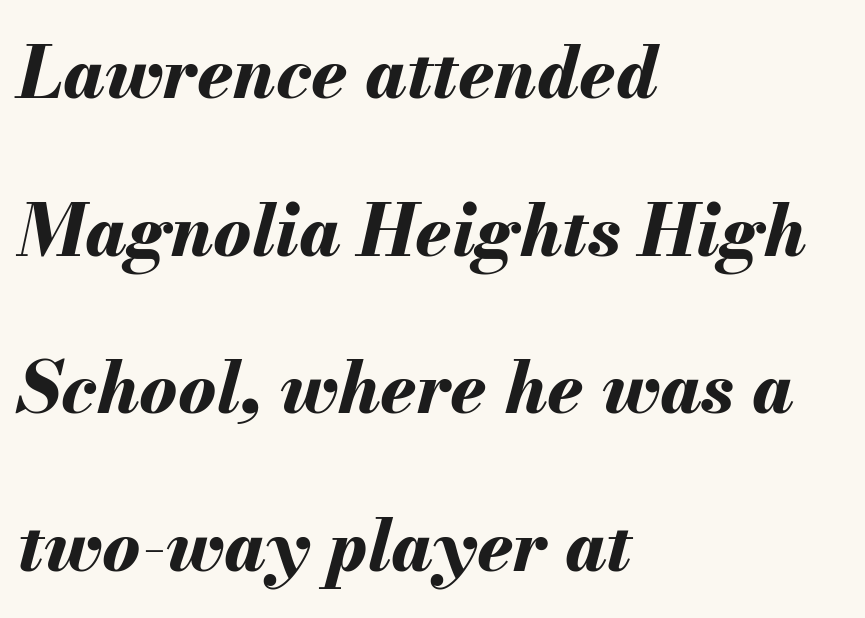
{"italic": "yes", "lean": "right", "slant_degrees": 13, "bold": "yes", "weight": "bold", "width": "normal", "stroke_contrast": "medium", "x_height": "small", "monospaced": "no", "underline": "no", "align": "left", "line_spacing": "loose", "line_spacing_ratio": 2.22, "letter_spacing": "normal", "letter_spacing_em": 0.0, "glyph_px": 71}
